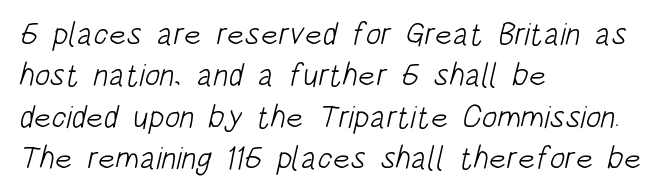
{"serif": "no", "bold": "no", "weight": "light", "width": "condensed", "stroke_contrast": "low", "x_height": "large", "monospaced": "no", "underline": "no", "align": "left", "line_spacing": "normal", "line_spacing_ratio": 1.29, "letter_spacing": "normal", "letter_spacing_em": 0.0, "glyph_px": 32}
